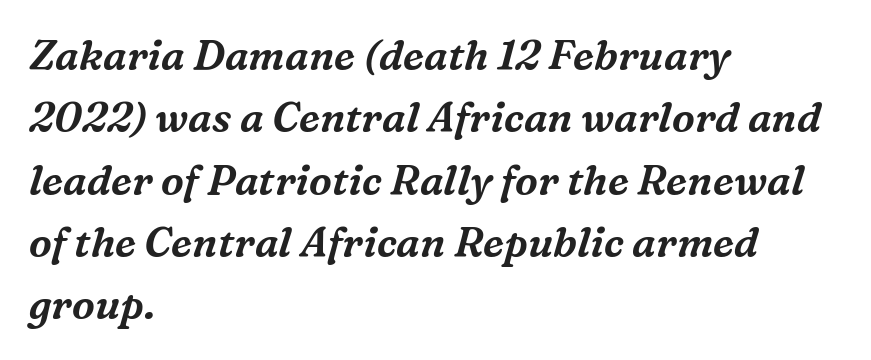
{"serif": "yes", "italic": "yes", "lean": "right", "slant_degrees": 16, "width": "normal", "stroke_contrast": "medium", "x_height": "medium", "monospaced": "no", "underline": "no", "align": "left", "line_spacing": "normal", "line_spacing_ratio": 1.52, "letter_spacing": "normal", "letter_spacing_em": 0.0, "glyph_px": 41}
